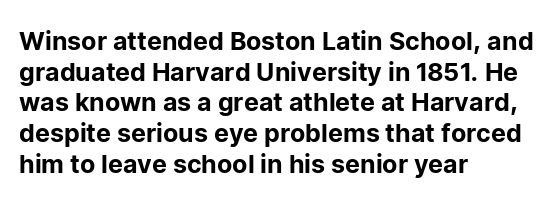
{"italic": "no", "underline": "no", "align": "left", "line_spacing_ratio": 1.23, "letter_spacing": "normal", "letter_spacing_em": 0.0, "glyph_px": 25}
